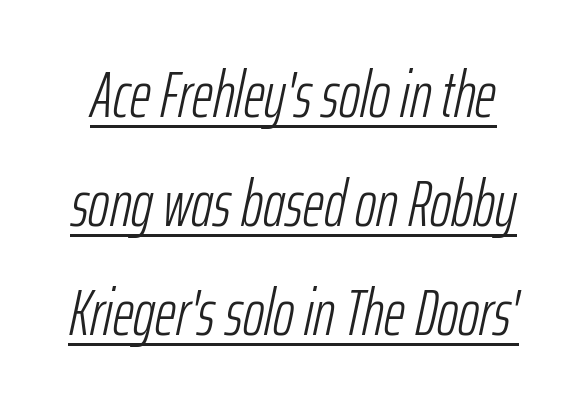
A baseline rule has been typeset under these characters. There is no visible air inserted between adjacent glyphs. Compared with typical paragraphs, the rows here are spaced about the same. Note the varied advance widths — an 'i' is clearly narrower than an 'm'. The rendering applies a slant to the glyphs.
